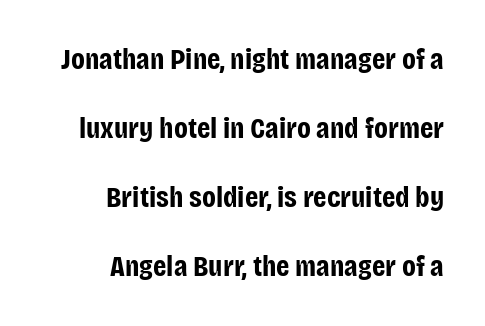
{"serif": "no", "italic": "no", "bold": "yes", "weight": "bold", "width": "condensed", "stroke_contrast": "low", "x_height": "large", "monospaced": "no", "underline": "no", "align": "right", "line_spacing": "loose", "line_spacing_ratio": 2.3, "letter_spacing": "normal", "letter_spacing_em": 0.0, "glyph_px": 30}
